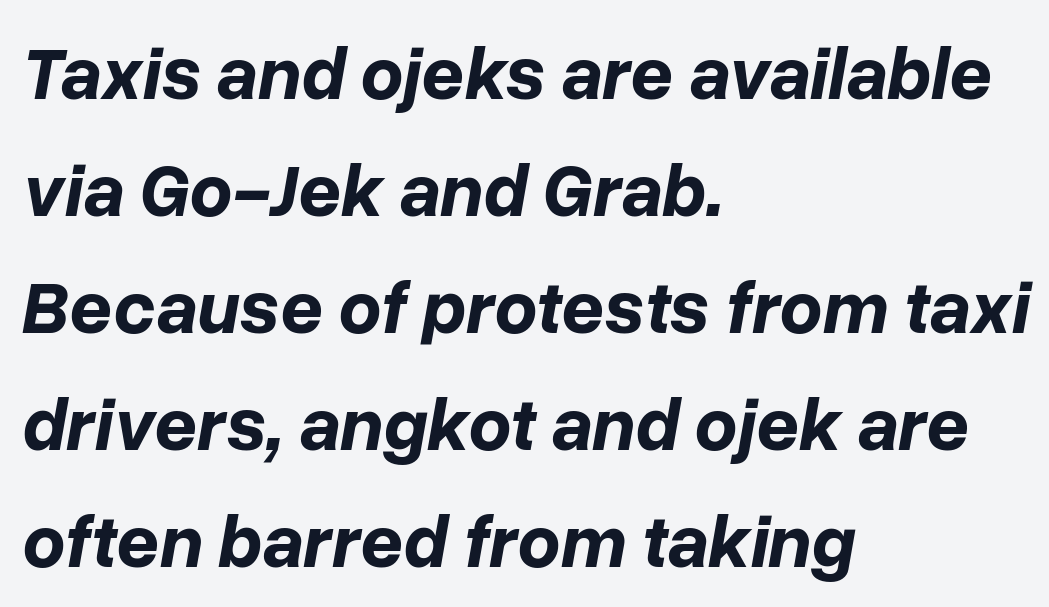
Q: Is the text bold? A: Yes.
Q: Is the text italic (slanted)? A: Yes, it leans right by about 10 degrees.
Q: Is the text underlined? A: No.
Q: How is the paragraph aligned? A: Left-aligned.
Q: Is the spacing between letters normal or unusually wide? A: Normal.
Q: Is the spacing between lines tight, normal or loose? A: Normal.
Q: Width (condensed, normal, or wide)? A: Normal.
Q: Stroke contrast? A: Low.
Q: x-height? A: Medium.
Q: Monospaced? A: No.
